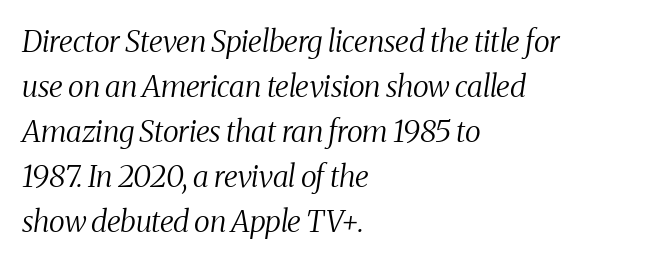
{"serif": "yes", "italic": "yes", "lean": "right", "slant_degrees": 8, "bold": "no", "weight": "regular", "width": "condensed", "stroke_contrast": "medium", "x_height": "medium", "monospaced": "no", "underline": "no", "align": "left", "line_spacing": "normal", "line_spacing_ratio": 1.5, "letter_spacing": "normal", "letter_spacing_em": 0.0, "glyph_px": 30}
